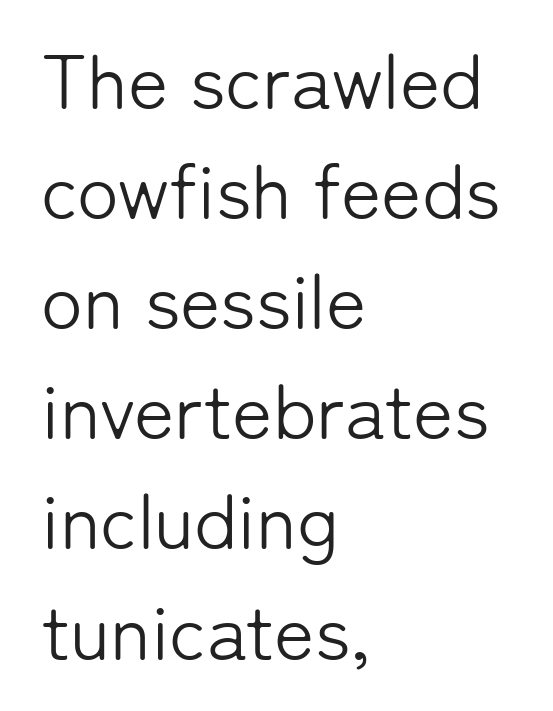
The image shows 77 px light sans-serif type, upright; set left-aligned, normal line spacing (1.43x), normal letter spacing, not underlined; low stroke contrast and a medium x-height.
